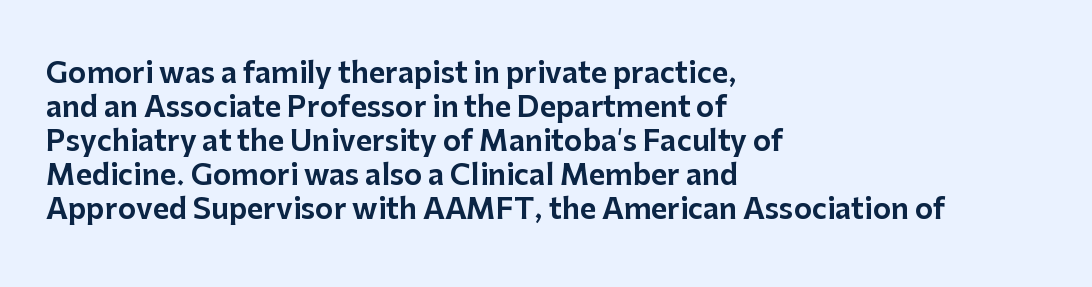
{"serif": "no", "italic": "no", "width": "normal", "stroke_contrast": "low", "x_height": "medium", "monospaced": "no", "underline": "no", "align": "left", "line_spacing_ratio": 1.21, "letter_spacing": "normal", "letter_spacing_em": 0.0, "glyph_px": 28}
